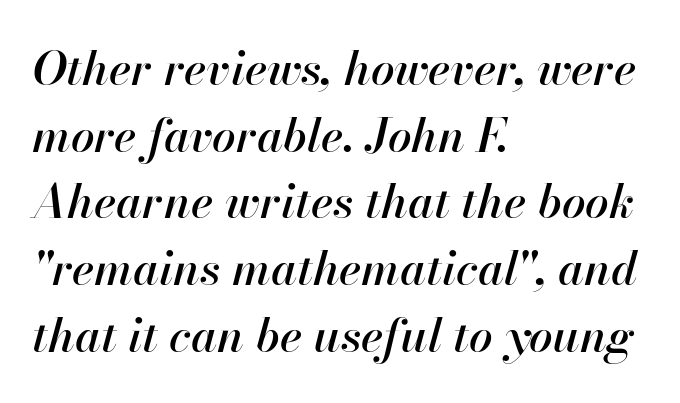
The designer left line spacing at the default. Underline: absent. This rendering leaves character spacing at its baseline value. Visually the block forms a straight wall on the left and a jagged coastline on the right.
